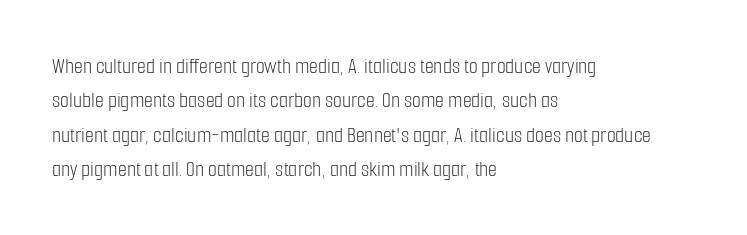
Q: Is the text bold? A: No.
Q: Is the text italic (slanted)? A: No, it is upright.
Q: Is the text underlined? A: No.
Q: How is the paragraph aligned? A: Left-aligned.
Q: Is the spacing between letters normal or unusually wide? A: Normal.
Q: Is the spacing between lines tight, normal or loose? A: Normal.
